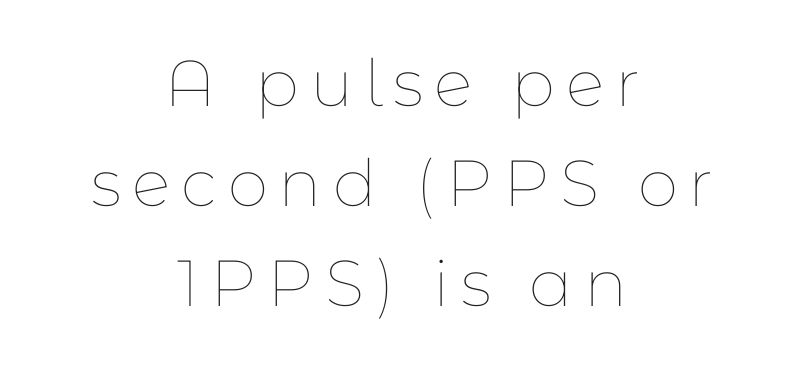
No word sits above an underline. Ordinary non-slanted type is in use. The font sits on the lighter half of the weight spectrum, regular included. The rendering uses natural spacing where letterforms have individual widths. Every row of glyphs is offset so its center matches the block's center. Reading down the column, the eye jumps a familiar distance to each next line.
